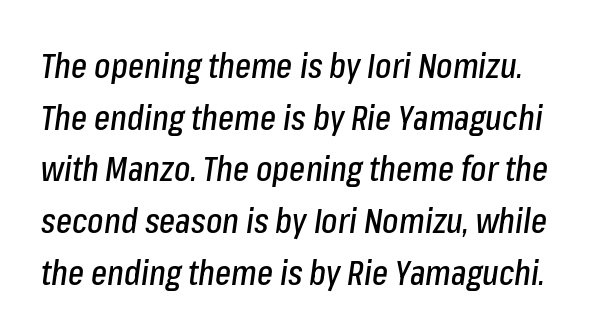
Q: Is the text italic (slanted)? A: Yes, it leans right by about 8 degrees.
Q: Is the text underlined? A: No.
Q: Is the spacing between letters normal or unusually wide? A: Normal.
Q: Is the spacing between lines tight, normal or loose? A: Normal.
Q: Width (condensed, normal, or wide)? A: Condensed.
Q: Stroke contrast? A: Low.
Q: x-height? A: Medium.
Q: Monospaced? A: No.
